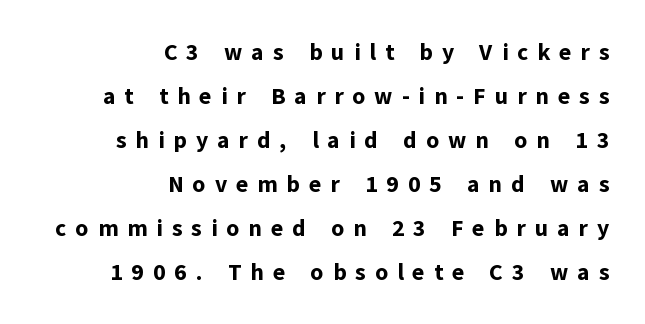
{"italic": "no", "bold": "yes", "underline": "no", "align": "right", "line_spacing": "loose", "line_spacing_ratio": 1.91, "letter_spacing": "wide", "letter_spacing_em": 0.39, "glyph_px": 23}
